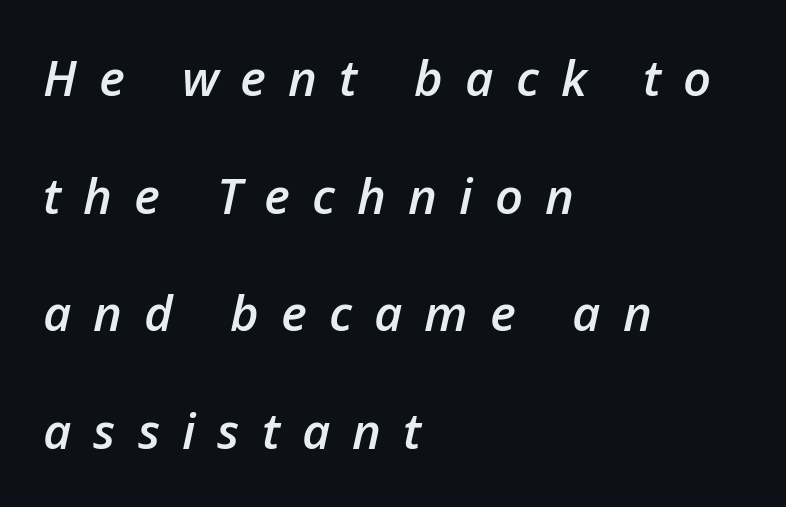
The passage shown has open, widely tracked lettering throughout. The sample has been set in demibold, a notch under bold. Each line starts at the same left margin while the right side varies. Regarding leading, the lines here are spaced well apart. The glyphs are unaccompanied by any horizontal stroke below them. Here the designer chose a conventional face with non-uniform glyph widths.
